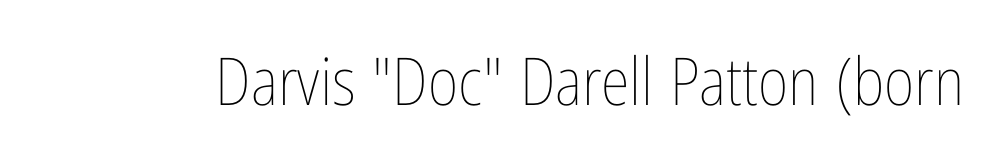
Q: Is the text bold? A: No.
Q: Is the text italic (slanted)? A: No, it is upright.
Q: Is the text underlined? A: No.
Q: Is the spacing between letters normal or unusually wide? A: Normal.
Q: Width (condensed, normal, or wide)? A: Condensed.
Q: Stroke contrast? A: Low.
Q: x-height? A: Medium.
Q: Monospaced? A: No.
